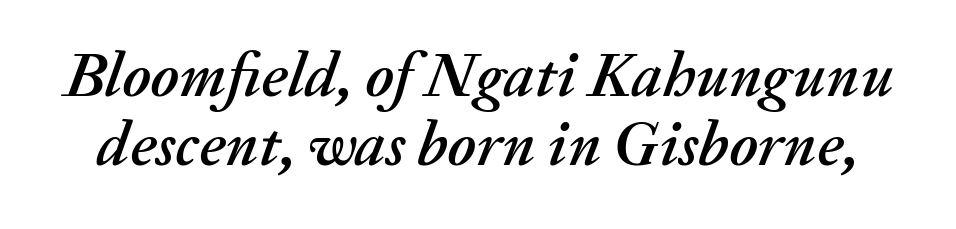
The passage shown is typed in a proportional face where columns would drift. Cramped leading. Observe the lean: these are italic letterforms. Inter-character spacing is left at the font's built-in metrics.
